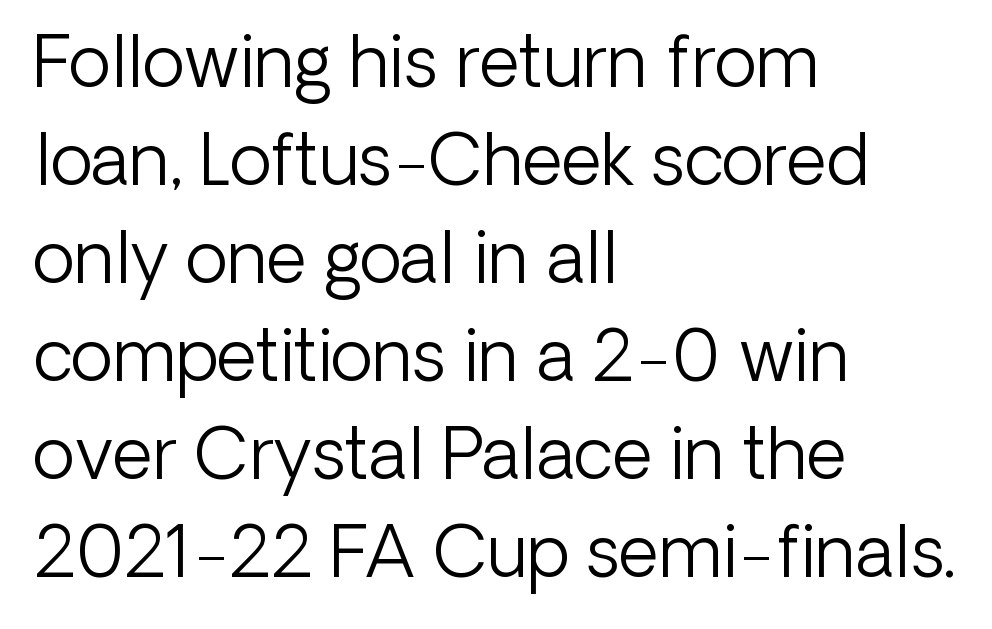
Q: Is the text bold? A: No.
Q: Is the text italic (slanted)? A: No, it is upright.
Q: Is the typeface a serif or a sans-serif typeface? A: Sans-serif.
Q: Is the text underlined? A: No.
Q: How is the paragraph aligned? A: Left-aligned.
Q: Is the spacing between letters normal or unusually wide? A: Normal.
Q: Is the spacing between lines tight, normal or loose? A: Normal.
Q: Width (condensed, normal, or wide)? A: Normal.
Q: Stroke contrast? A: Low.
Q: x-height? A: Medium.
Q: Monospaced? A: No.
